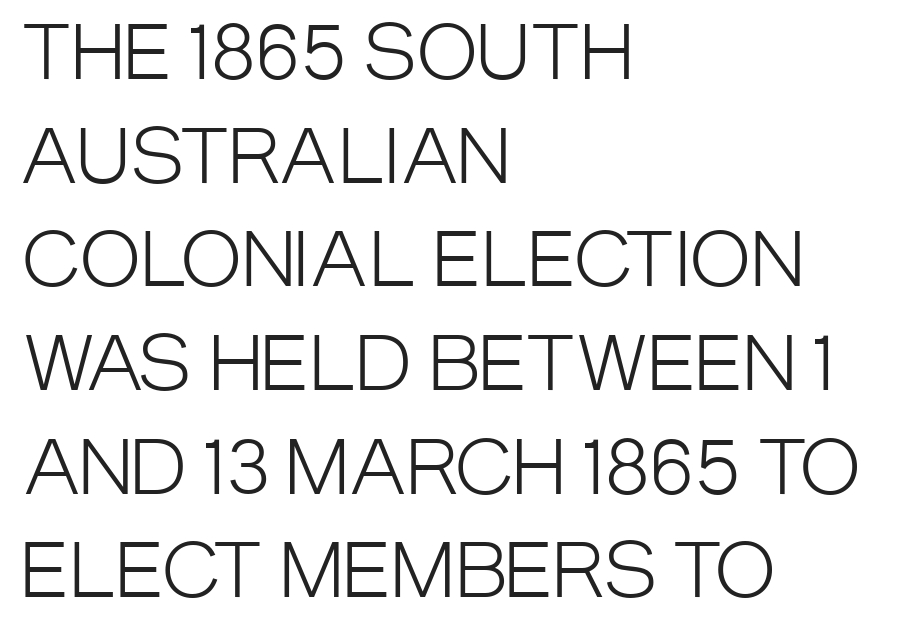
Character widths vary here, with narrow letters taking less room than wide ones. Bold? No — there's no thickening of the strokes. Tall strokes in this sample are plumb rather than angled. The tracking reads as untouched default to a designer's eye. The face used here is a sans, in the tradition of grotesques and geometrics. This rendering uses left alignment, leaving the right contour irregular.
